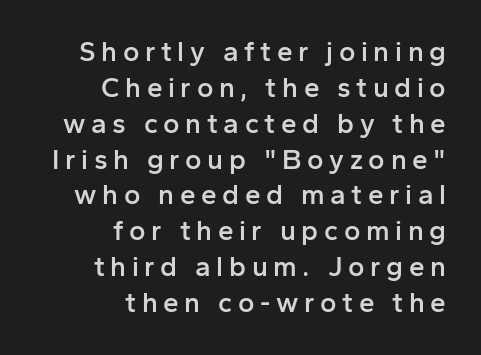
{"serif": "no", "italic": "no", "bold": "semi", "weight": "semibold", "width": "normal", "stroke_contrast": "low", "x_height": "medium", "monospaced": "no", "underline": "no", "align": "right", "line_spacing": "normal", "line_spacing_ratio": 1.28, "letter_spacing": "wide", "letter_spacing_em": 0.2, "glyph_px": 28}
